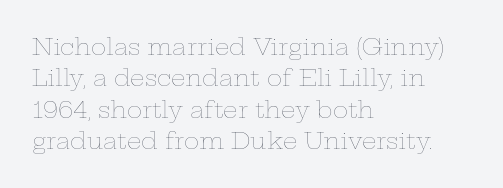
One glance says typical: line gaps are just what's usual. What stands out about the letter spacing? Nothing — it is the standard amount. This reads as an unemphasized weight, regular at the heaviest. The text block is weighted toward the left margin, trailing off unevenly rightward. Descender tails drop into unmarked territory. The specimen reads as upright at a glance.
